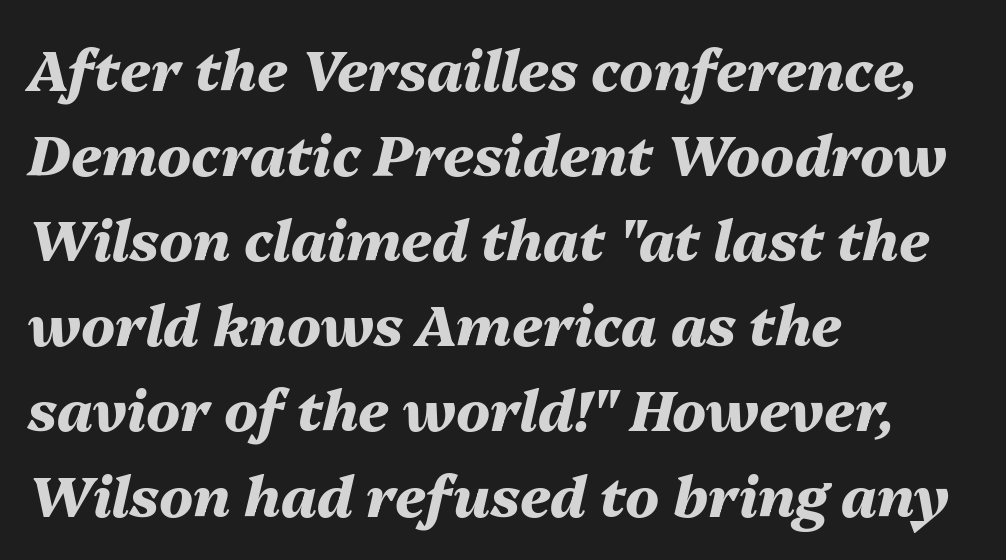
Q: Is the text bold? A: Yes.
Q: Is the text italic (slanted)? A: Yes, it leans right by about 13 degrees.
Q: Is the text underlined? A: No.
Q: How is the paragraph aligned? A: Left-aligned.
Q: Is the spacing between letters normal or unusually wide? A: Normal.
Q: Is the spacing between lines tight, normal or loose? A: Normal.
Q: Width (condensed, normal, or wide)? A: Normal.
Q: Stroke contrast? A: Medium.
Q: x-height? A: Medium.
Q: Monospaced? A: No.
